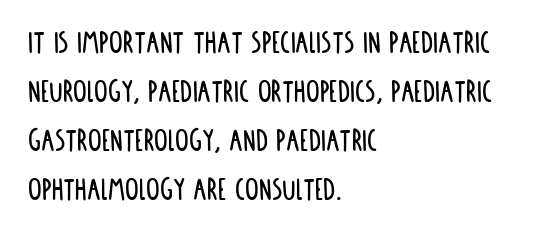
{"serif": "no", "italic": "no", "width": "condensed", "stroke_contrast": "low", "x_height": "large", "monospaced": "no", "underline": "no", "align": "left", "line_spacing": "normal", "line_spacing_ratio": 1.44, "letter_spacing": "normal", "letter_spacing_em": 0.0, "glyph_px": 34}
